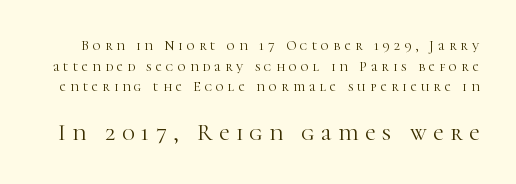
Counters stay open thanks to moderate or lighter strokes. Honestly, the letter spacing is so wide it's the main thing you notice. Rule under the text: the space is simply empty. The following chunk of copy outweighs the initial chunk in type size. The line-height multiplier appears to be the usual default. A typesetter would mark this as roman, not italic.
